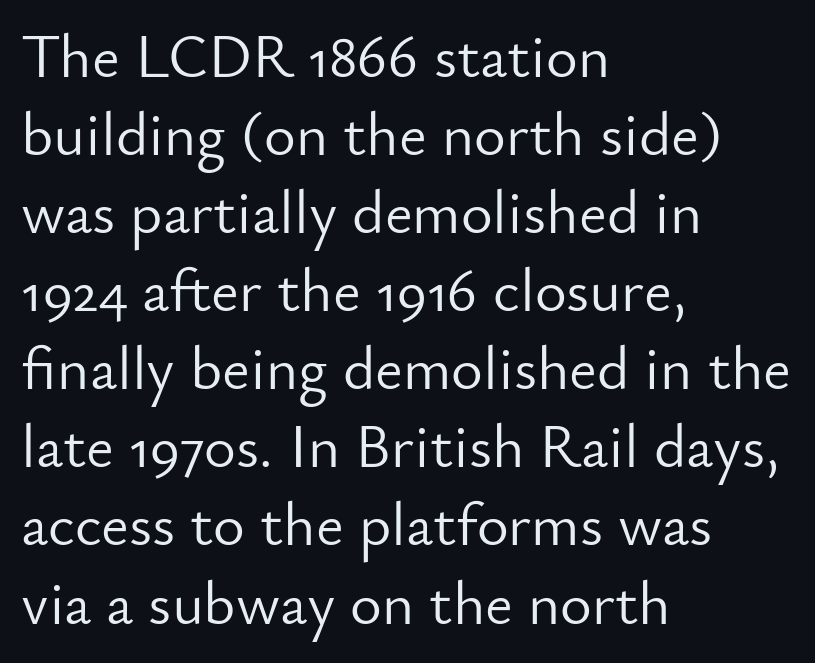
{"serif": "no", "italic": "no", "bold": "no", "weight": "light", "width": "normal", "stroke_contrast": "low", "x_height": "small", "monospaced": "no", "underline": "no", "align": "left", "line_spacing": "normal", "line_spacing_ratio": 1.28, "letter_spacing": "normal", "letter_spacing_em": 0.0, "glyph_px": 61}
